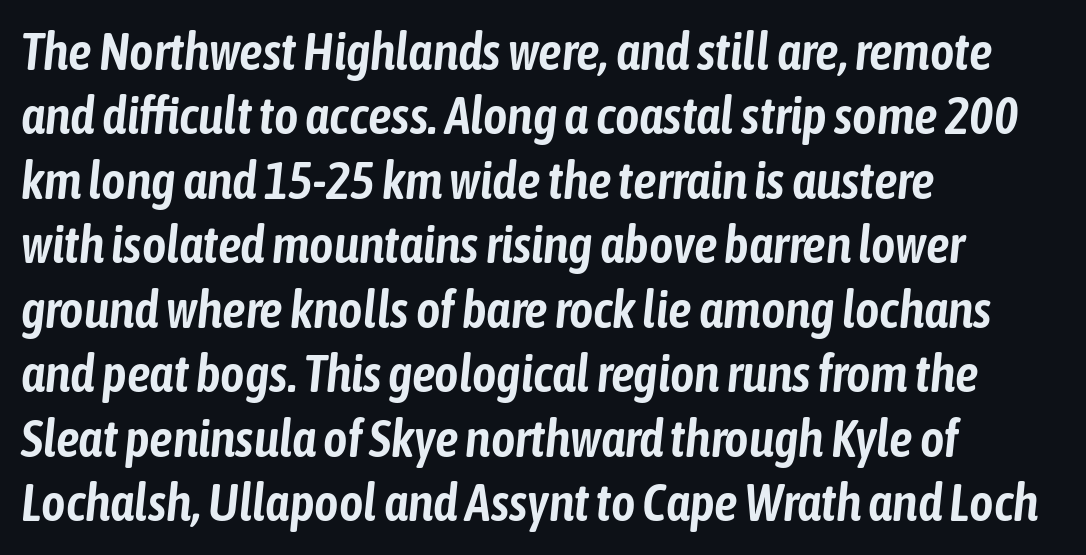
Q: Is the text italic (slanted)? A: Yes, it leans right by about 6 degrees.
Q: Is the text underlined? A: No.
Q: How is the paragraph aligned? A: Left-aligned.
Q: Is the spacing between letters normal or unusually wide? A: Normal.
Q: Width (condensed, normal, or wide)? A: Condensed.
Q: Stroke contrast? A: Low.
Q: x-height? A: Medium.
Q: Monospaced? A: No.
